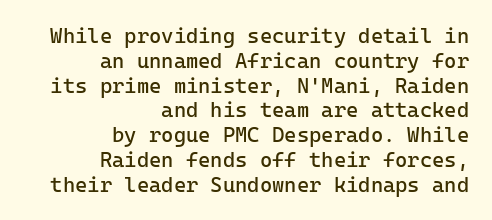
Stem width sits at or under what a default text font uses. Just letters on the line, the space beneath them empty. This rendering leaves character spacing at its baseline value. The lettering stays uniformly vertical, giving the passage a roman look. Caption: multi-line text, flush right, ragged left.
